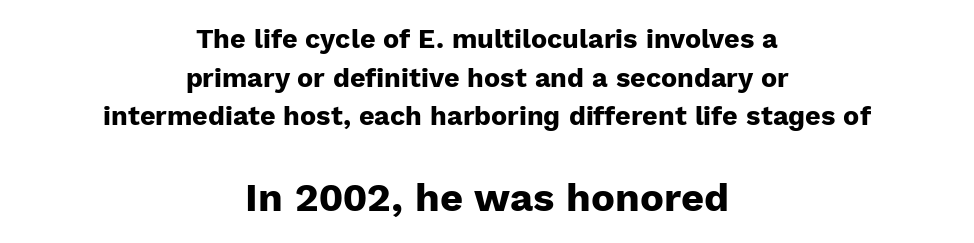
There is no visible air inserted between adjacent glyphs. You get the small type first, then a jump to larger type. These lines carry a lot of weight — the face is fully bold. Do the characters align in a grid? No, the font is proportional. Upright lettering throughout.
